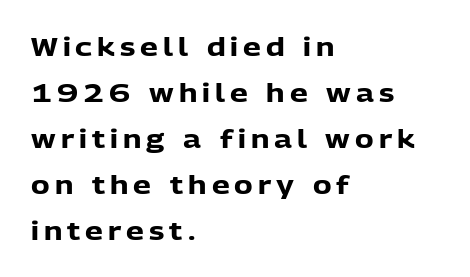
{"italic": "no", "bold": "yes", "underline": "no", "align": "left", "line_spacing_ratio": 1.84, "letter_spacing": "wide", "letter_spacing_em": 0.2, "glyph_px": 25}
